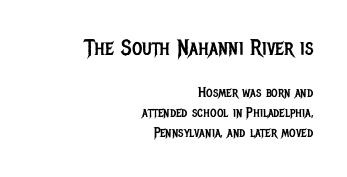
Q: Is the text bold? A: No.
Q: Is the text italic (slanted)? A: No, it is upright.
Q: Is the text underlined? A: No.
Q: How is the paragraph aligned? A: Right-aligned.
Q: Is the spacing between letters normal or unusually wide? A: Normal.
Q: Is the spacing between lines tight, normal or loose? A: Normal.
Q: Which block of text is set in a larger size, the first (top) or the second (bottom)? A: The first (top) one.
